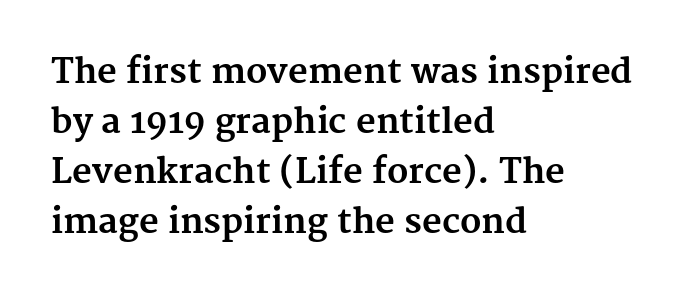
The image shows 34 px bold serif type, upright; set left-aligned, normal line spacing (1.47x), normal letter spacing, not underlined; medium stroke contrast and a medium x-height.
